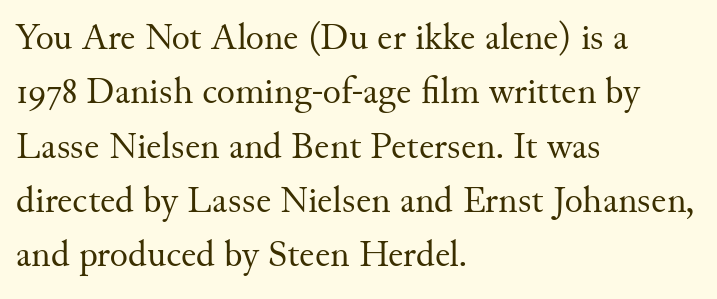
The image shows 38 px regular-weight serif type, upright; set left-aligned, normal line spacing (1.43x), normal letter spacing, not underlined; medium stroke contrast and a small x-height.
